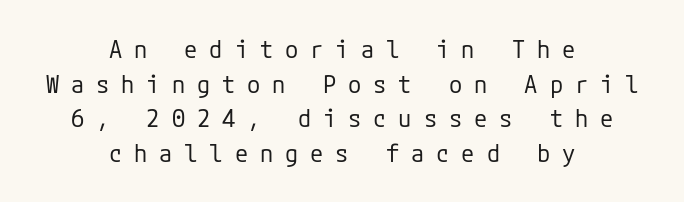
{"italic": "no", "bold": "no", "underline": "no", "align": "center", "line_spacing": "normal", "line_spacing_ratio": 1.44, "letter_spacing": "wide", "letter_spacing_em": 0.5, "glyph_px": 24}
